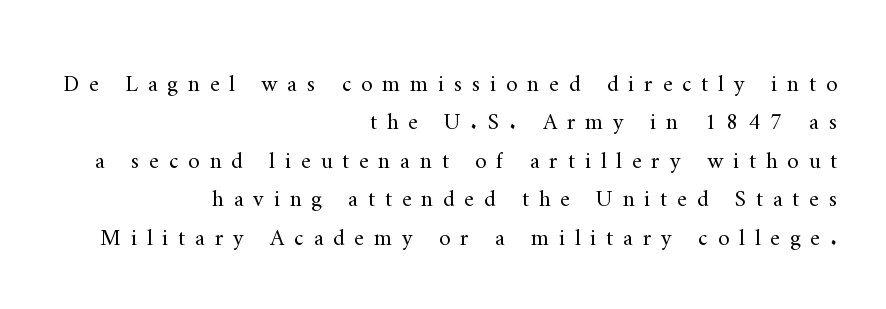
{"italic": "no", "bold": "no", "underline": "no", "align": "right", "line_spacing": "normal", "line_spacing_ratio": 1.67, "letter_spacing": "wide", "letter_spacing_em": 0.43, "glyph_px": 23}
